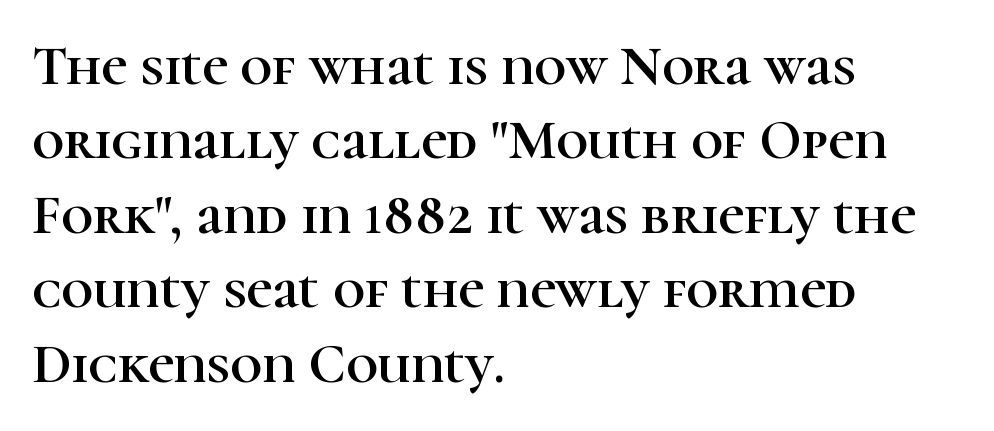
Q: Is the text italic (slanted)? A: No, it is upright.
Q: Is the typeface a serif or a sans-serif typeface? A: Serif.
Q: Is the text underlined? A: No.
Q: How is the paragraph aligned? A: Left-aligned.
Q: Is the spacing between letters normal or unusually wide? A: Normal.
Q: Is the spacing between lines tight, normal or loose? A: Normal.
Q: Width (condensed, normal, or wide)? A: Normal.
Q: Stroke contrast? A: High.
Q: x-height? A: Medium.
Q: Monospaced? A: No.
